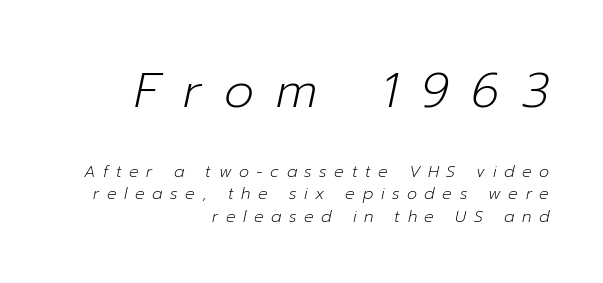
The image shows 48 px light type, italic (leaning right); set right-aligned, normal line spacing (1.39x), unusually wide letter spacing (+0.47 em), not underlined; the first (top) block is 3.0x larger; low stroke contrast and a medium x-height.
